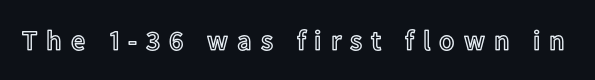
{"italic": "no", "width": "normal", "x_height": "medium", "monospaced": "no", "underline": "no", "letter_spacing": "wide", "letter_spacing_em": 0.32, "glyph_px": 28}
